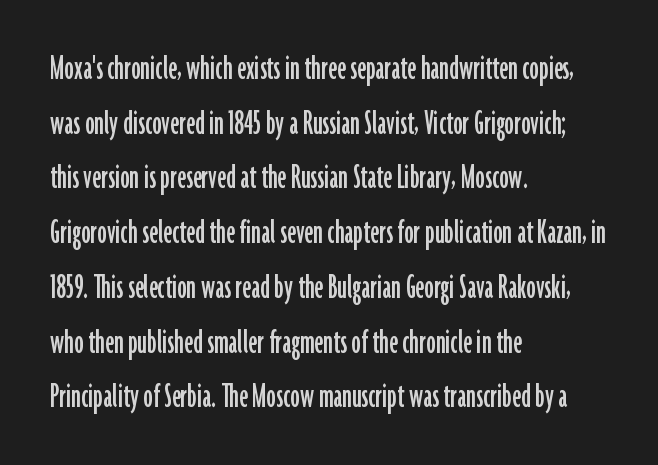
Q: Is the text italic (slanted)? A: No, it is upright.
Q: Is the typeface a serif or a sans-serif typeface? A: Sans-serif.
Q: Is the text underlined? A: No.
Q: How is the paragraph aligned? A: Left-aligned.
Q: Is the spacing between letters normal or unusually wide? A: Normal.
Q: Is the spacing between lines tight, normal or loose? A: Normal.
Q: Width (condensed, normal, or wide)? A: Condensed.
Q: Stroke contrast? A: Low.
Q: x-height? A: Medium.
Q: Monospaced? A: No.
